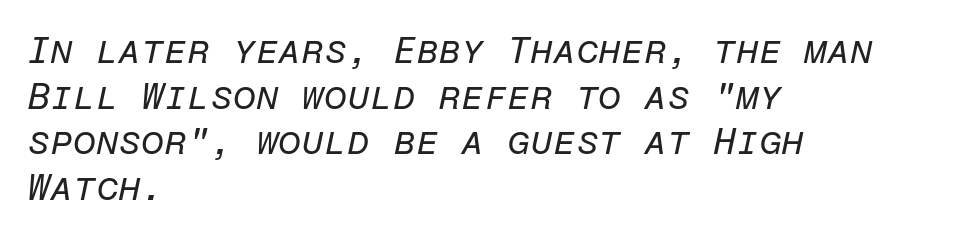
The letters march in equal steps, a hallmark of fixed-pitch type. Standard letterfit; no display-style spreading of the glyphs. This is not heavy type; no bold has been used. This sample is left-justified, so line endings fall wherever the words run out. Is the type slanted? Yes — the strokes lean at a clear angle. Anything drawn beneath the words? Only blank space.
